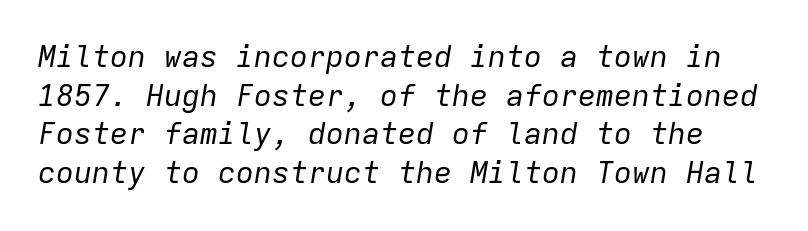
Q: Is the text bold? A: No.
Q: Is the text italic (slanted)? A: Yes, it leans right by about 9 degrees.
Q: Is the text underlined? A: No.
Q: Is the spacing between letters normal or unusually wide? A: Normal.
Q: Is the spacing between lines tight, normal or loose? A: Normal.
Q: Width (condensed, normal, or wide)? A: Normal.
Q: Stroke contrast? A: Low.
Q: x-height? A: Medium.
Q: Monospaced? A: Yes.
